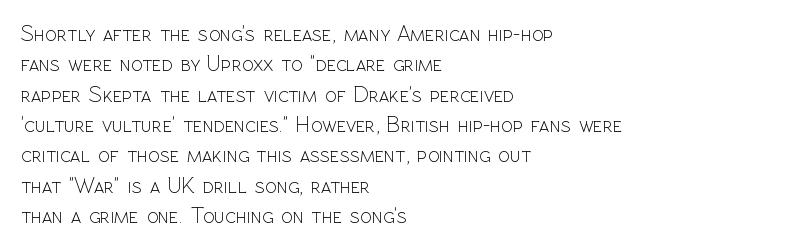
{"italic": "no", "bold": "no", "underline": "no", "align": "left", "line_spacing": "normal", "line_spacing_ratio": 1.38, "letter_spacing": "normal", "letter_spacing_em": 0.0, "glyph_px": 22}
